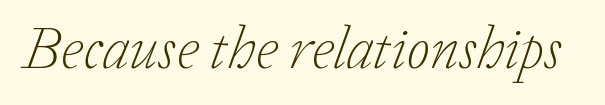
Does extra space separate the letters? No, they use regular spacing. The characters are drawn with everyday or finer stroke widths. Think of a printed novel: that variable character pitch is what you see here. The type family on display is of the serif kind.
